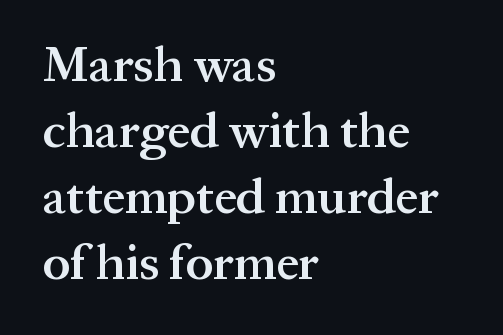
The designer went with a serif here, giving each stem small feet. The horizontal fit of the characters is conventional and even. A somewhat darkened texture: the type is semibold rather than bold. Quick note: interline space is typical. Upright lettering throughout. These lines are rendered in a variable-pitch font.
